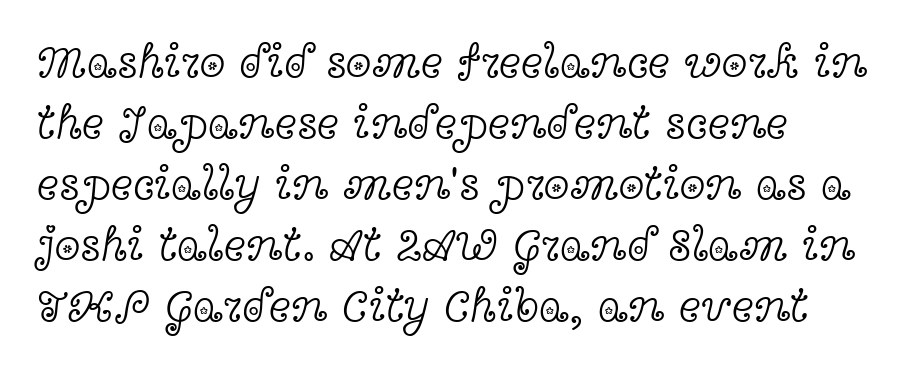
Q: Is the text bold? A: No.
Q: Is the text italic (slanted)? A: Yes.
Q: Is the typeface a serif or a sans-serif typeface? A: Serif.
Q: Is the text underlined? A: No.
Q: How is the paragraph aligned? A: Left-aligned.
Q: Is the spacing between letters normal or unusually wide? A: Normal.
Q: Is the spacing between lines tight, normal or loose? A: Normal.
Q: Width (condensed, normal, or wide)? A: Wide.
Q: x-height? A: Medium.
Q: Monospaced? A: No.
